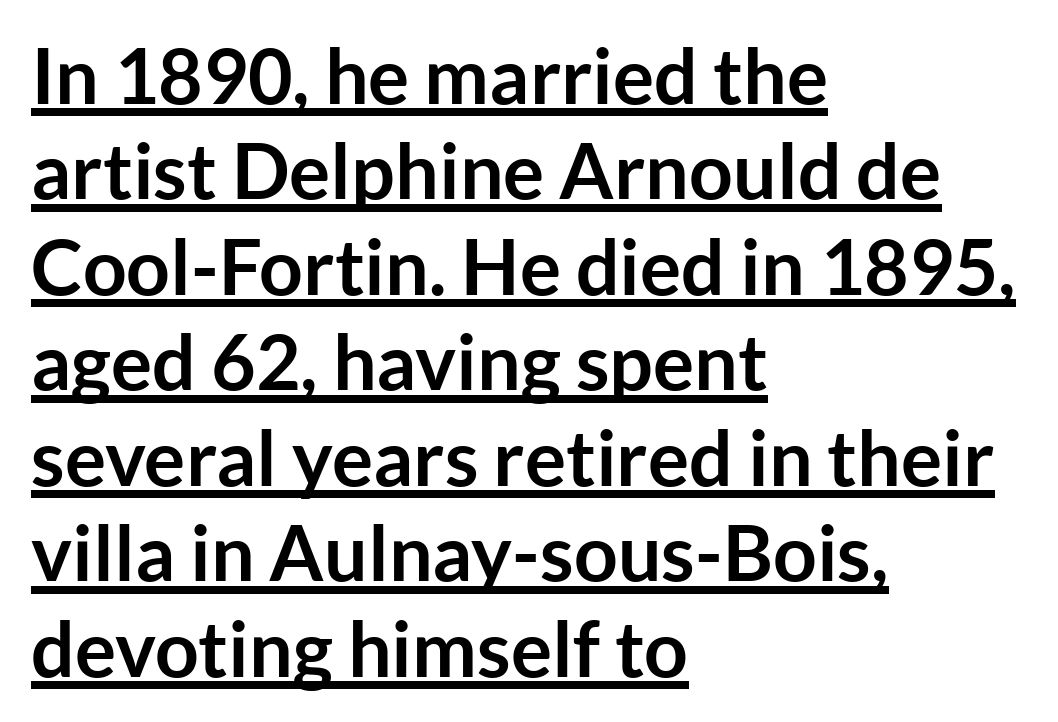
The image shows 77 px semibold sans-serif type, upright; set left-aligned, line spacing 1.24x, normal letter spacing, underlined; low stroke contrast and a medium x-height.
